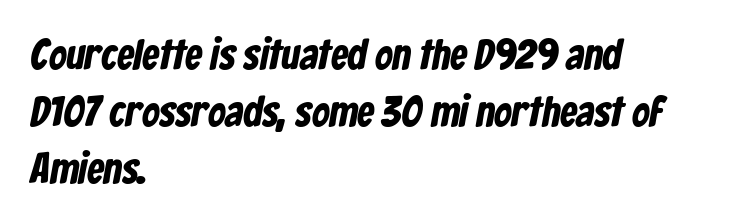
The image shows 43 px condensed sans-serif type; set left-aligned, normal line spacing (1.32x), normal letter spacing, not underlined; low stroke contrast and a medium x-height.
